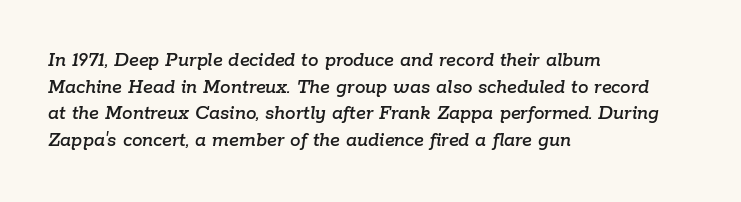
The image shows 21 px text type, italic (leaning right); set left-aligned, normal line spacing (1.27x), normal letter spacing, not underlined.
